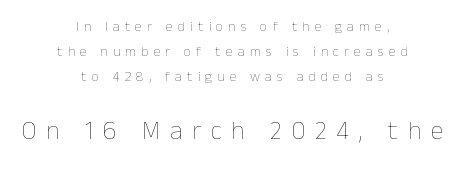
The image shows 26 px text type, upright; set centered, line spacing 1.78x, unusually wide letter spacing (+0.37 em), not underlined; the second (bottom) block is 1.86x larger.
